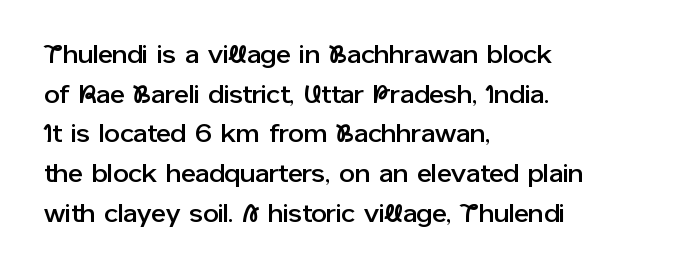
The image shows 25 px text type, upright; set left-aligned, normal line spacing (1.59x), normal letter spacing, not underlined.
